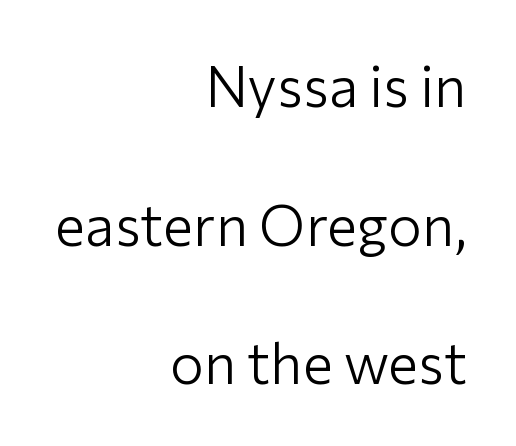
Does extra space separate the letters? No, they use regular spacing. Upright lettering throughout. The typeface chosen for these lines omits serifs. Check under the words: just untouched page. The lines are quadded right.
